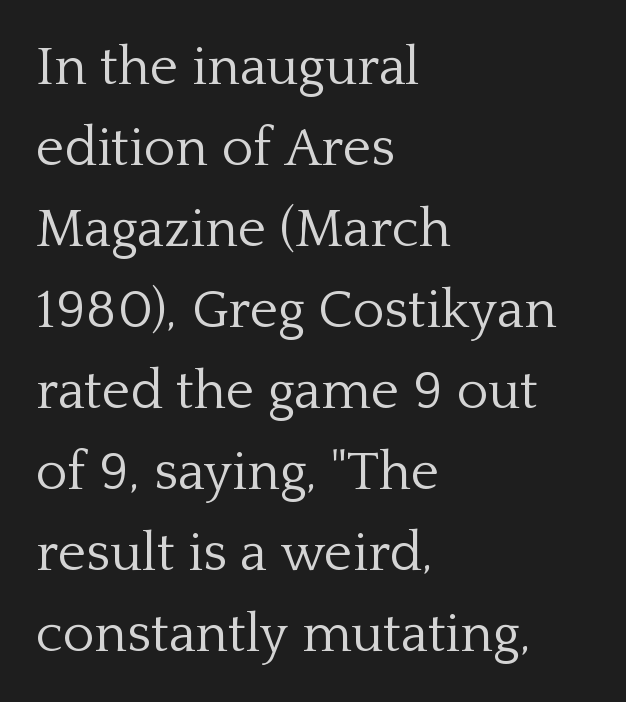
Q: Is the text bold? A: No.
Q: Is the text italic (slanted)? A: No, it is upright.
Q: Is the typeface a serif or a sans-serif typeface? A: Serif.
Q: Is the text underlined? A: No.
Q: How is the paragraph aligned? A: Left-aligned.
Q: Is the spacing between letters normal or unusually wide? A: Normal.
Q: Is the spacing between lines tight, normal or loose? A: Normal.
Q: Width (condensed, normal, or wide)? A: Normal.
Q: Stroke contrast? A: Low.
Q: x-height? A: Medium.
Q: Monospaced? A: No.
